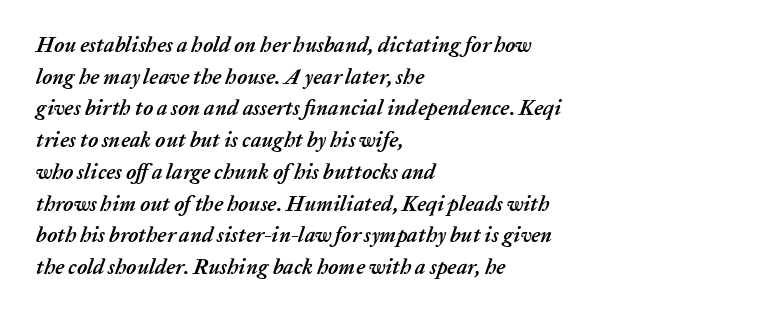
The image shows 21 px bold type, italic (leaning right); set left-aligned, normal line spacing (1.51x), normal letter spacing, not underlined.
